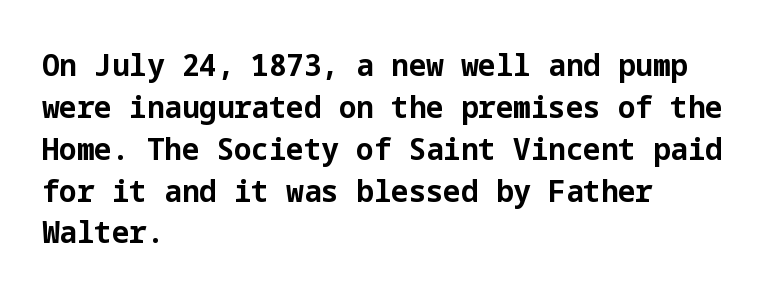
The image shows 31 px bold sans-serif type, upright; set left-aligned, normal line spacing (1.35x), normal letter spacing, not underlined; low stroke contrast and a medium x-height.
